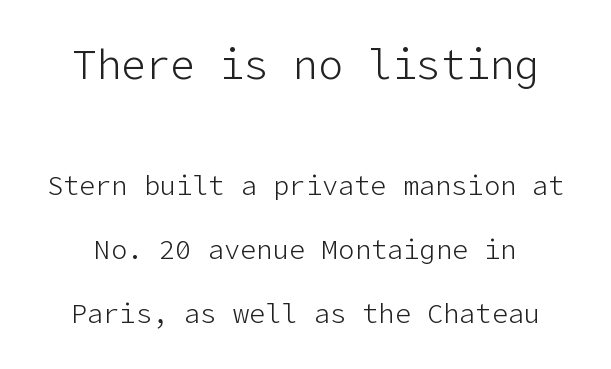
The image shows 41 px light sans-serif type, upright; set loose line spacing (2.37x), normal letter spacing, not underlined; the first (top) block is 1.52x larger; low stroke contrast and a medium x-height.
